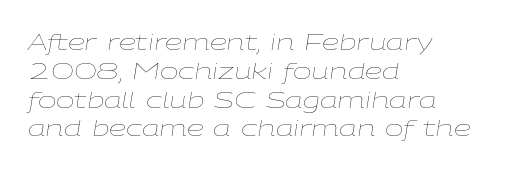
Check under the words: just untouched page. The letterforms sit at book weight or below. The passage shown leans; its letterforms are oblique. All the whitespace from short lines collects on the right.
